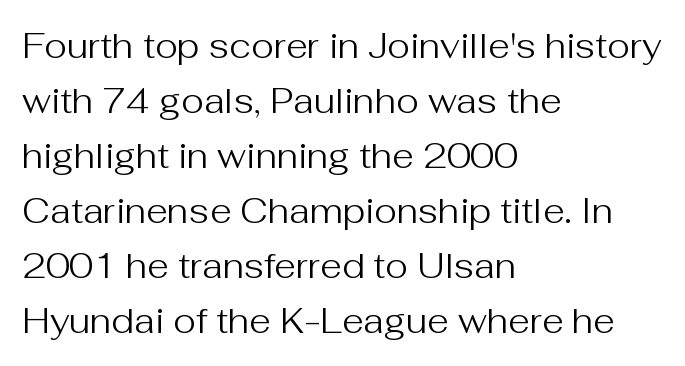
Q: Is the text bold? A: No.
Q: Is the text italic (slanted)? A: No, it is upright.
Q: Is the typeface a serif or a sans-serif typeface? A: Sans-serif.
Q: Is the text underlined? A: No.
Q: How is the paragraph aligned? A: Left-aligned.
Q: Is the spacing between letters normal or unusually wide? A: Normal.
Q: Is the spacing between lines tight, normal or loose? A: Normal.
Q: Width (condensed, normal, or wide)? A: Normal.
Q: Stroke contrast? A: Medium.
Q: x-height? A: Medium.
Q: Monospaced? A: No.
